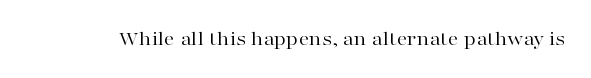
{"italic": "no", "bold": "no", "underline": "no", "letter_spacing": "normal", "letter_spacing_em": 0.0, "glyph_px": 21}
